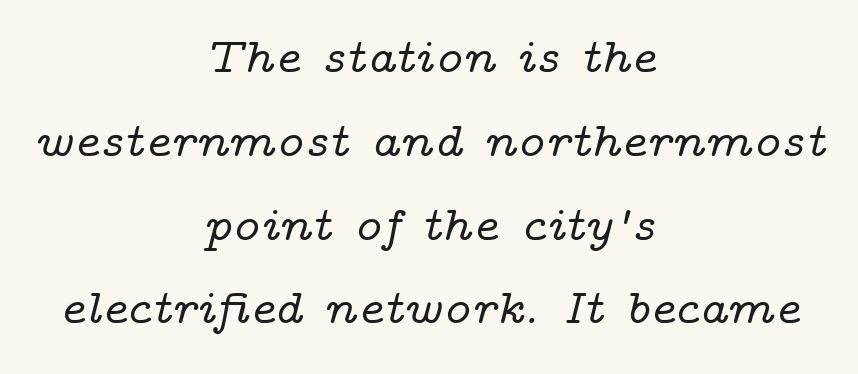
Q: Is the text italic (slanted)? A: Yes, it leans right by about 14 degrees.
Q: Is the typeface a serif or a sans-serif typeface? A: Serif.
Q: Is the text underlined? A: No.
Q: How is the paragraph aligned? A: Centered.
Q: Is the spacing between letters normal or unusually wide? A: Normal.
Q: Width (condensed, normal, or wide)? A: Wide.
Q: Stroke contrast? A: Low.
Q: x-height? A: Medium.
Q: Monospaced? A: No.
